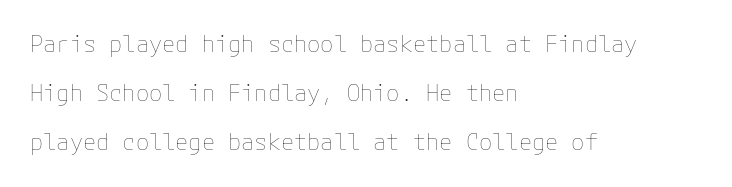
Counters stay open thanks to moderate or lighter strokes. Letter spacing: default. Reading down the block, your eye returns to a fixed left position each line. Vertical spacing — loose.
